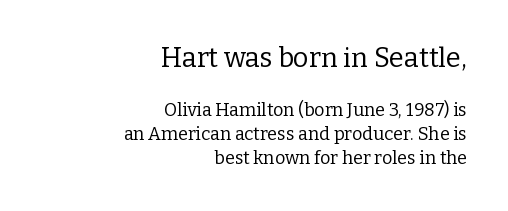
Q: Is the text bold? A: No.
Q: Is the text italic (slanted)? A: No, it is upright.
Q: Is the text underlined? A: No.
Q: How is the paragraph aligned? A: Right-aligned.
Q: Is the spacing between letters normal or unusually wide? A: Normal.
Q: Is the spacing between lines tight, normal or loose? A: Normal.
Q: Which block of text is set in a larger size, the first (top) or the second (bottom)? A: The first (top) one.
